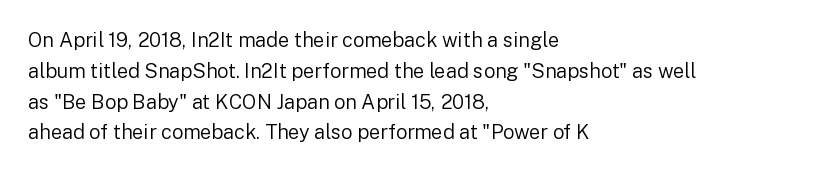
Q: Is the text bold? A: No.
Q: Is the text italic (slanted)? A: No, it is upright.
Q: Is the text underlined? A: No.
Q: How is the paragraph aligned? A: Left-aligned.
Q: Is the spacing between letters normal or unusually wide? A: Normal.
Q: Is the spacing between lines tight, normal or loose? A: Normal.
